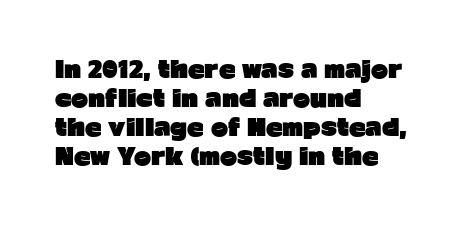
Q: Is the text bold? A: Yes.
Q: Is the text italic (slanted)? A: No, it is upright.
Q: Is the text underlined? A: No.
Q: How is the paragraph aligned? A: Left-aligned.
Q: Is the spacing between letters normal or unusually wide? A: Normal.
Q: Is the spacing between lines tight, normal or loose? A: Normal.
